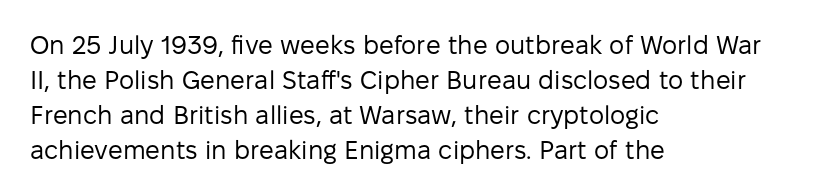
{"italic": "no", "bold": "no", "underline": "no", "align": "left", "line_spacing": "normal", "line_spacing_ratio": 1.34, "letter_spacing": "normal", "letter_spacing_em": 0.0, "glyph_px": 26}
